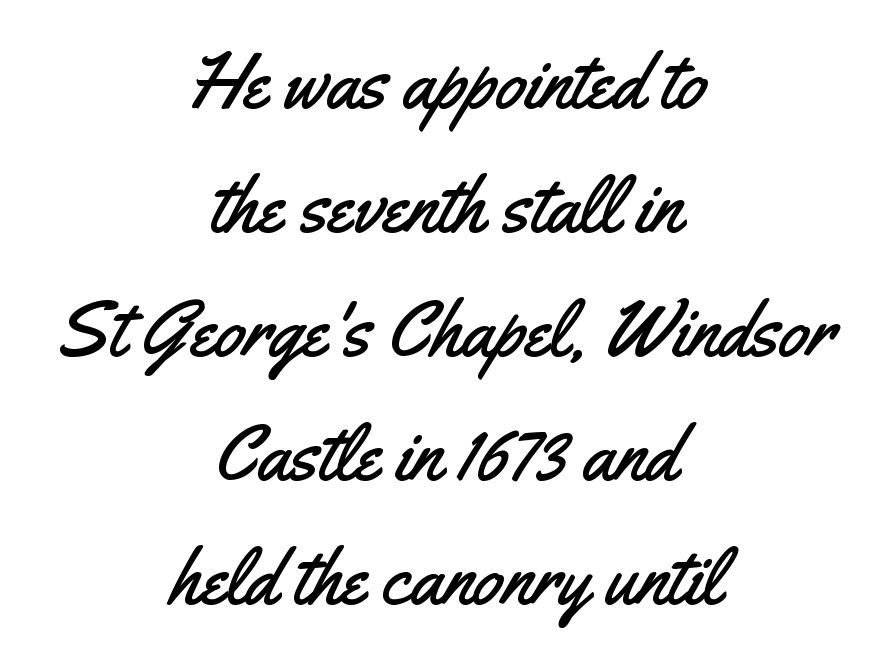
The passage shown is typed in a proportional face where columns would drift. Grotesque or geometric, the face here clearly has no serifs. Nobody drew a line under any word here. Letter spacing: default. Interline gaps are of average width in this sample.
